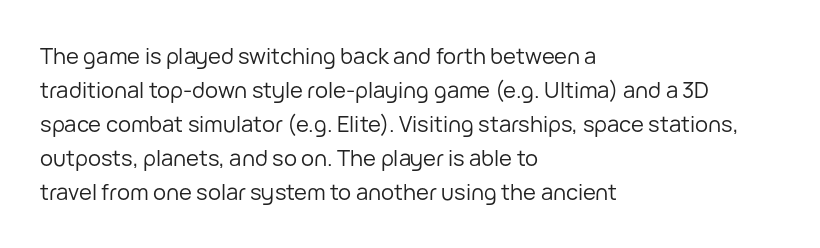
The image shows 22 px text type, upright; set left-aligned, normal line spacing (1.55x), normal letter spacing, not underlined.
